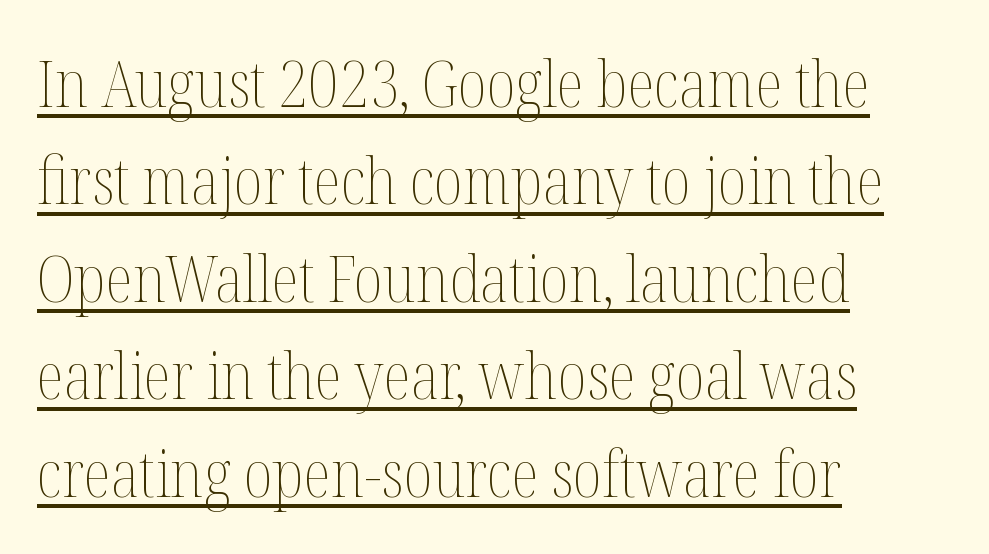
The letters sit at their default tracking, neither squeezed nor spread. The paragraph has a hard left edge and a soft right edge. Nothing heavy about these letters — not bold at all. Italic? Not at all — the glyphs are vertical. Each line of the rendering has a horizontal stroke beneath the glyphs. The rows are spaced the way most documents space them.
